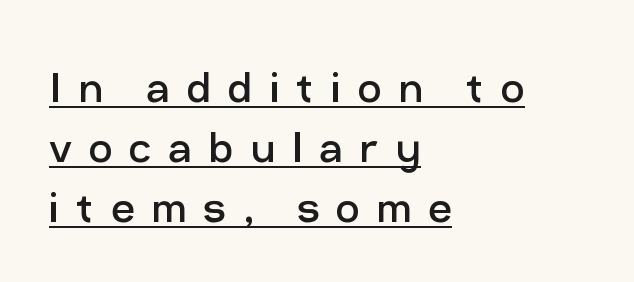
The image shows 52 px regular-weight sans-serif type, upright; set left-aligned, tight line spacing (1.15x), unusually wide letter spacing (+0.32 em), underlined; low stroke contrast and a medium x-height.
